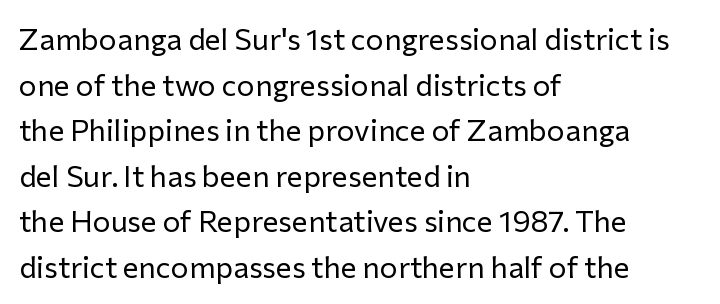
{"serif": "no", "italic": "no", "bold": "no", "weight": "regular", "width": "normal", "stroke_contrast": "low", "x_height": "medium", "monospaced": "no", "underline": "no", "align": "left", "line_spacing": "normal", "line_spacing_ratio": 1.52, "letter_spacing": "normal", "letter_spacing_em": 0.0, "glyph_px": 30}
